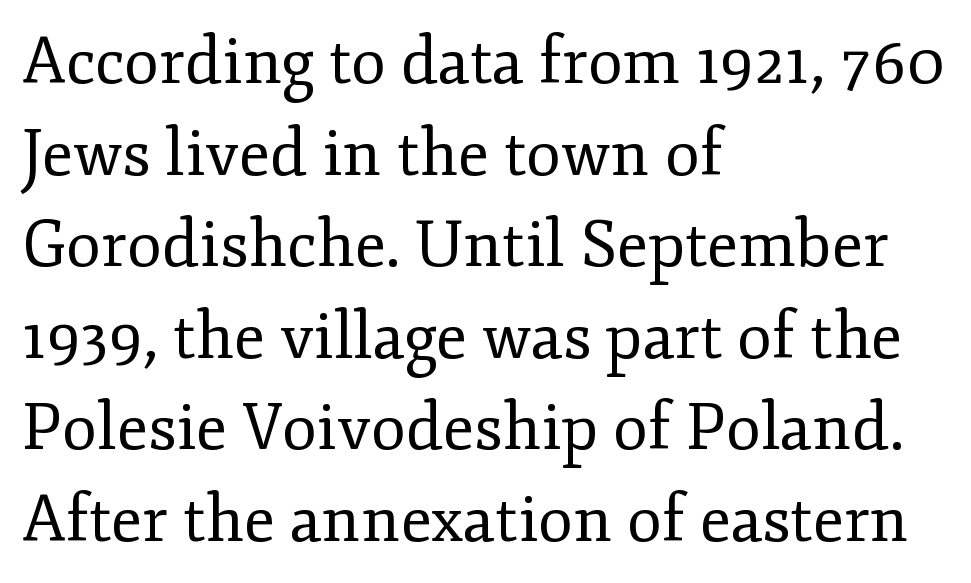
Q: Is the text bold? A: No.
Q: Is the text italic (slanted)? A: No, it is upright.
Q: Is the typeface a serif or a sans-serif typeface? A: Serif.
Q: Is the text underlined? A: No.
Q: How is the paragraph aligned? A: Left-aligned.
Q: Is the spacing between letters normal or unusually wide? A: Normal.
Q: Is the spacing between lines tight, normal or loose? A: Normal.
Q: Width (condensed, normal, or wide)? A: Normal.
Q: Stroke contrast? A: Low.
Q: x-height? A: Small.
Q: Monospaced? A: No.
